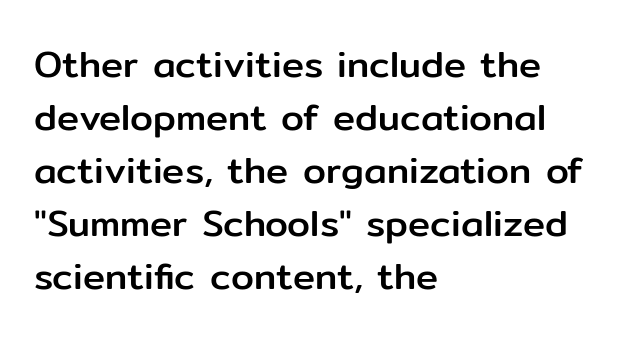
Q: Is the text italic (slanted)? A: No, it is upright.
Q: Is the typeface a serif or a sans-serif typeface? A: Sans-serif.
Q: Is the text underlined? A: No.
Q: How is the paragraph aligned? A: Left-aligned.
Q: Is the spacing between letters normal or unusually wide? A: Normal.
Q: Is the spacing between lines tight, normal or loose? A: Normal.
Q: Width (condensed, normal, or wide)? A: Normal.
Q: Stroke contrast? A: Low.
Q: x-height? A: Medium.
Q: Monospaced? A: No.
